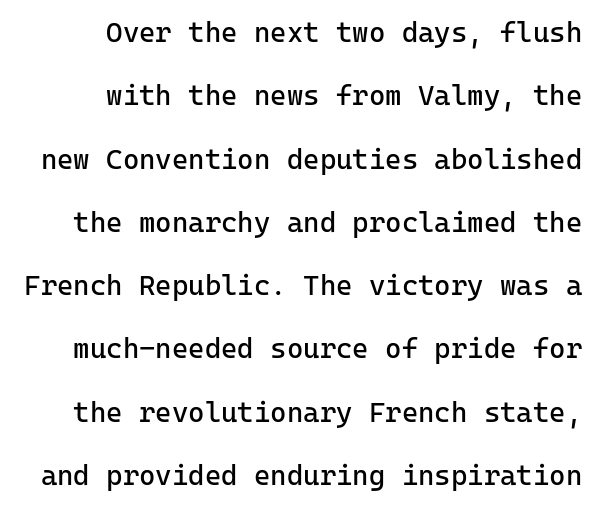
Font category for this specimen: sans-serif. The letters sit at their default tracking, neither squeezed nor spread. Underlining? Definitely not there. Each stroke keeps to a modest, everyday thickness or less. Spacing verdict: monospaced, one width for all characters.
